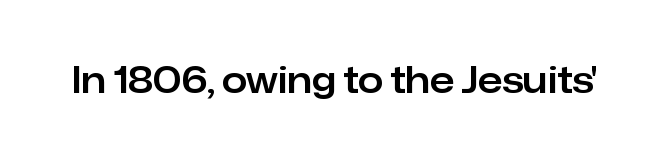
{"serif": "no", "italic": "no", "width": "normal", "stroke_contrast": "low", "x_height": "medium", "monospaced": "no", "underline": "no", "letter_spacing": "normal", "letter_spacing_em": 0.0, "glyph_px": 36}
